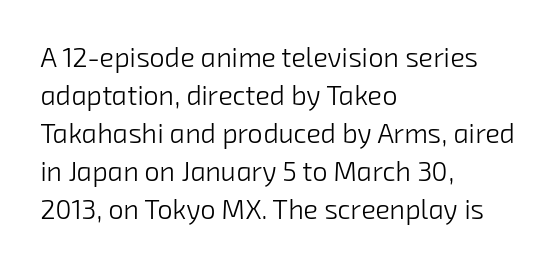
The image shows 27 px text type; set left-aligned, normal line spacing (1.41x), normal letter spacing, not underlined.
